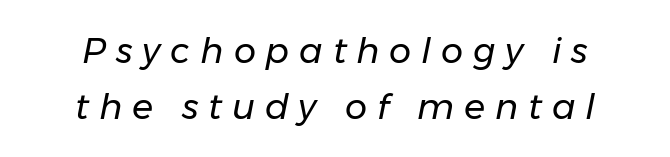
Q: Is the text bold? A: No.
Q: Is the text italic (slanted)? A: Yes, it leans right by about 11 degrees.
Q: Is the text underlined? A: No.
Q: Is the spacing between letters normal or unusually wide? A: Unusually wide.
Q: Is the spacing between lines tight, normal or loose? A: Normal.
Q: Width (condensed, normal, or wide)? A: Normal.
Q: Stroke contrast? A: Low.
Q: x-height? A: Medium.
Q: Monospaced? A: No.
